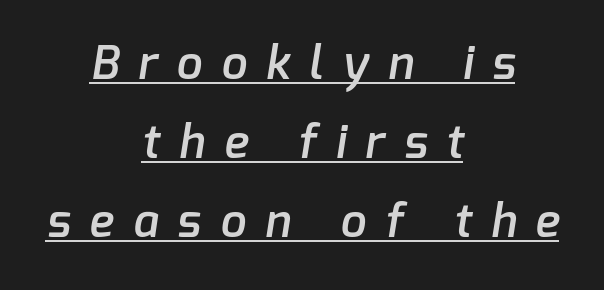
Q: Is the text bold? A: Semi-bold.
Q: Is the typeface a serif or a sans-serif typeface? A: Sans-serif.
Q: Is the text underlined? A: Yes.
Q: How is the paragraph aligned? A: Centered.
Q: Is the spacing between letters normal or unusually wide? A: Unusually wide.
Q: Width (condensed, normal, or wide)? A: Normal.
Q: Stroke contrast? A: Low.
Q: x-height? A: Medium.
Q: Monospaced? A: No.
